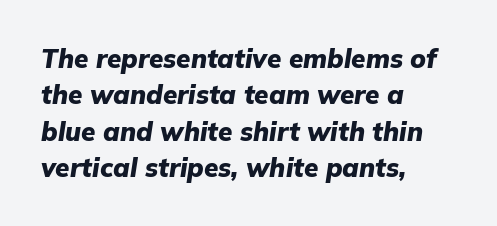
Q: Is the text bold? A: Yes.
Q: Is the text italic (slanted)? A: Yes, it leans right by about 9 degrees.
Q: Is the text underlined? A: No.
Q: How is the paragraph aligned? A: Left-aligned.
Q: Is the spacing between letters normal or unusually wide? A: Normal.
Q: Is the spacing between lines tight, normal or loose? A: Normal.
